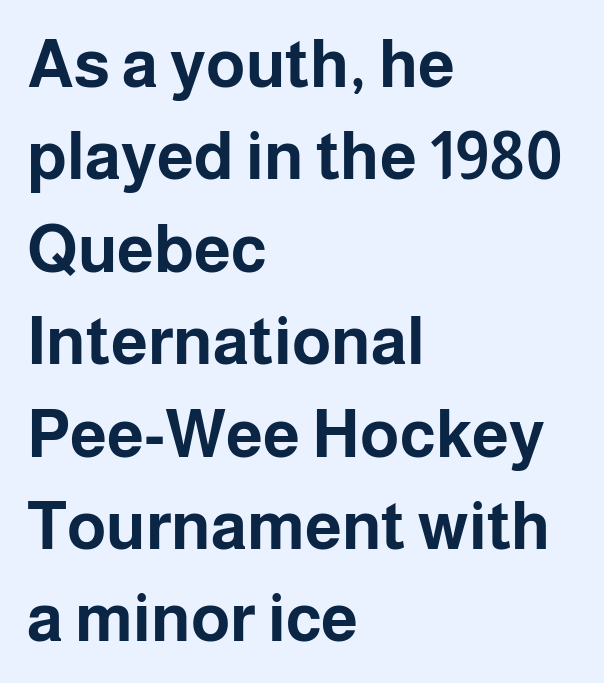
Q: Is the text bold? A: Yes.
Q: Is the text italic (slanted)? A: No, it is upright.
Q: Is the typeface a serif or a sans-serif typeface? A: Sans-serif.
Q: Is the text underlined? A: No.
Q: How is the paragraph aligned? A: Left-aligned.
Q: Is the spacing between letters normal or unusually wide? A: Normal.
Q: Is the spacing between lines tight, normal or loose? A: Normal.
Q: Width (condensed, normal, or wide)? A: Normal.
Q: Stroke contrast? A: Low.
Q: x-height? A: Medium.
Q: Monospaced? A: No.
